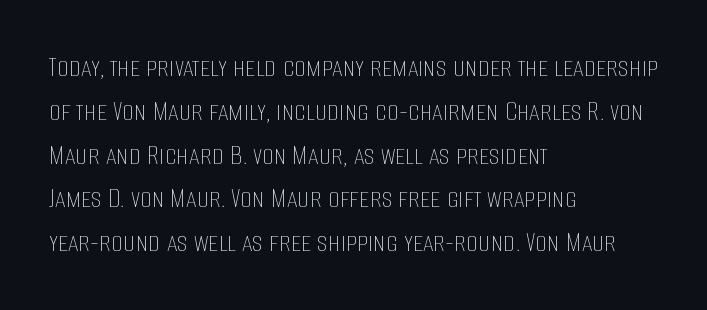
The image shows 30 px thin, condensed type, upright; set left-aligned, normal line spacing (1.46x), normal letter spacing, not underlined; low stroke contrast and a large x-height.
